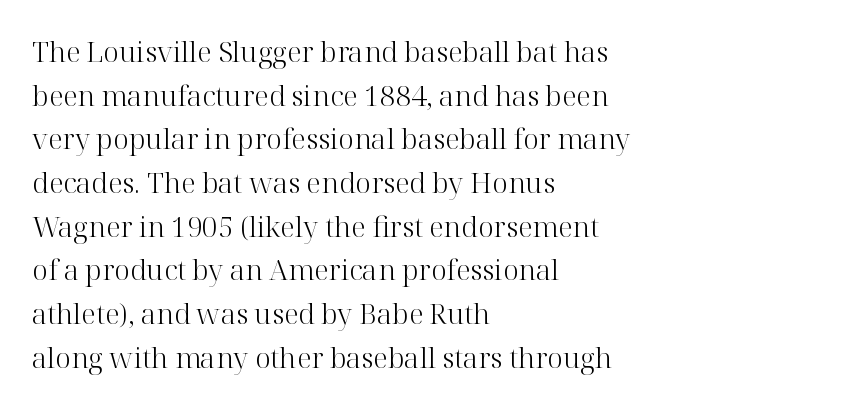
Proportional: the letters do not fall into vertical columns. The rendering shows small feet on the letterforms — a serif design. Just letters on the line, the space beneath them empty. The rendering uses a moderate line-height, typical for paragraphs. Is this a heavy cut? Hardly; it is regular or lighter. Glyph-to-glyph distance matches everyday printed text.
